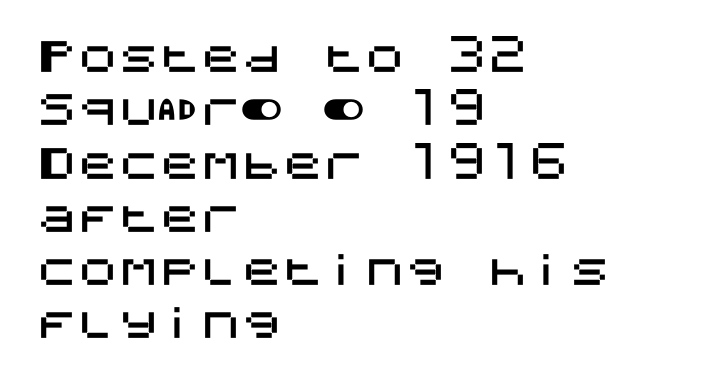
Compared with typical paragraphs, the rows here are spaced about the same. Caption: standard tracking, unaltered. Each row of text sits above clean, open space. Observe the absence of serifs on each vertical stroke in this sample. This is the regular roman posture of the typeface. This rendering uses left alignment, leaving the right contour irregular.
